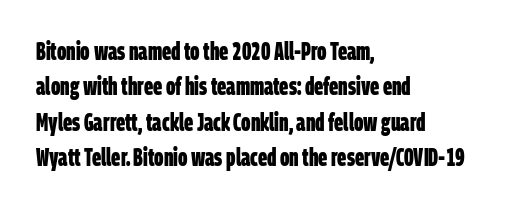
Q: Is the text bold? A: Yes.
Q: Is the text underlined? A: No.
Q: How is the paragraph aligned? A: Left-aligned.
Q: Is the spacing between letters normal or unusually wide? A: Normal.
Q: Is the spacing between lines tight, normal or loose? A: Normal.
